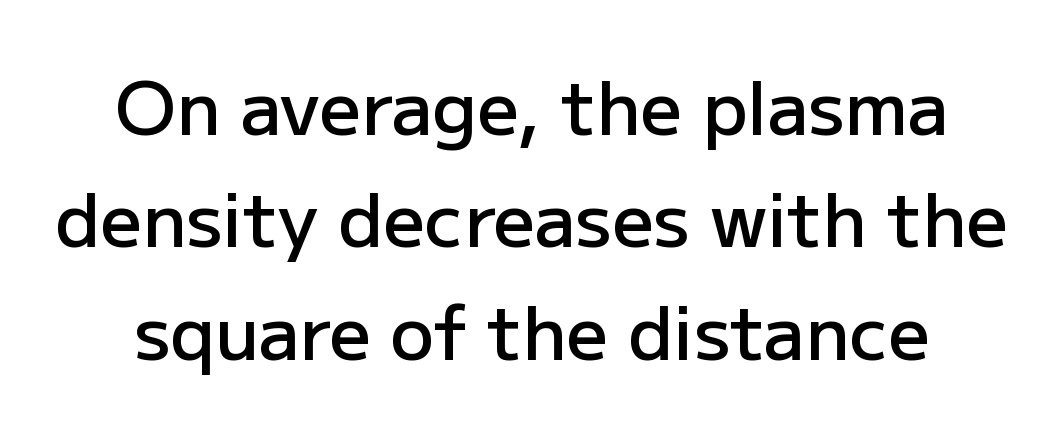
Q: Is the text bold? A: Semi-bold.
Q: Is the text italic (slanted)? A: No, it is upright.
Q: Is the typeface a serif or a sans-serif typeface? A: Sans-serif.
Q: Is the text underlined? A: No.
Q: Is the spacing between letters normal or unusually wide? A: Normal.
Q: Is the spacing between lines tight, normal or loose? A: Normal.
Q: Width (condensed, normal, or wide)? A: Normal.
Q: Stroke contrast? A: Low.
Q: x-height? A: Medium.
Q: Monospaced? A: No.
